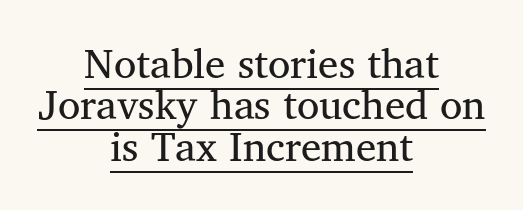
{"serif": "yes", "italic": "no", "bold": "no", "weight": "regular", "width": "normal", "stroke_contrast": "medium", "x_height": "medium", "monospaced": "no", "underline": "yes", "align": "center", "line_spacing": "tight", "line_spacing_ratio": 1.01, "letter_spacing": "normal", "letter_spacing_em": 0.0, "glyph_px": 41}
